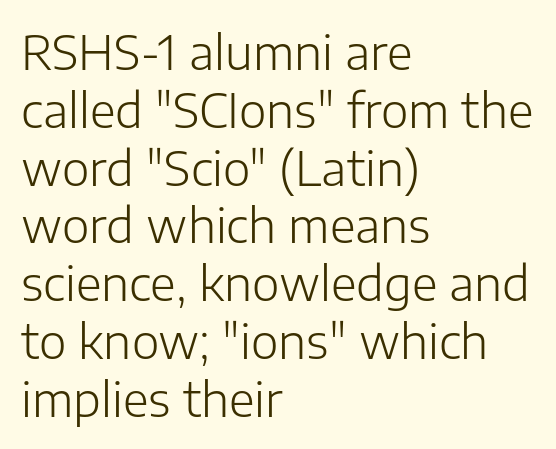
The image shows 47 px light sans-serif type, upright; set left-aligned, line spacing 1.23x, normal letter spacing, not underlined; low stroke contrast and a medium x-height.
